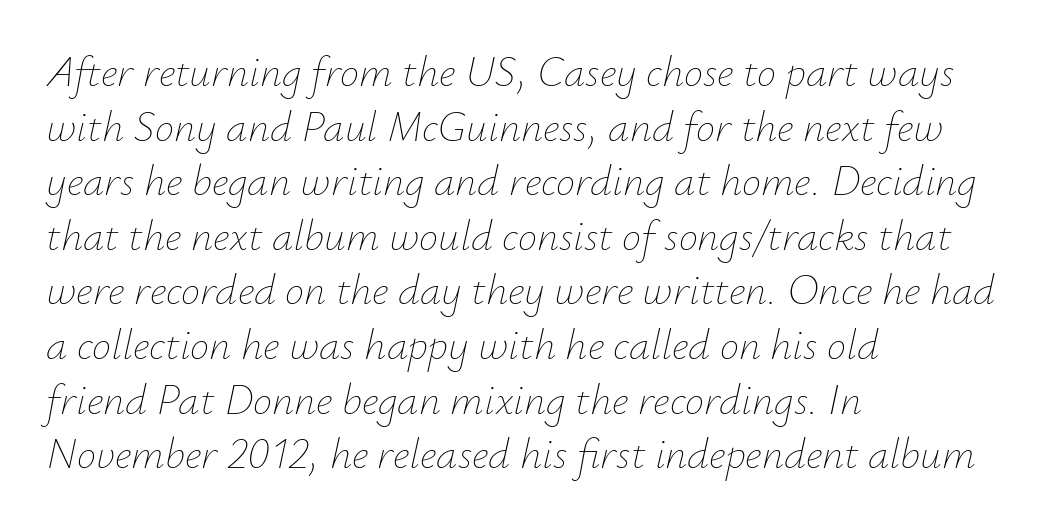
{"italic": "yes", "lean": "right", "slant_degrees": 12, "bold": "no", "weight": "thin", "width": "normal", "stroke_contrast": "low", "x_height": "small", "monospaced": "no", "underline": "no", "align": "left", "line_spacing": "normal", "line_spacing_ratio": 1.27, "letter_spacing": "normal", "letter_spacing_em": 0.0, "glyph_px": 43}
